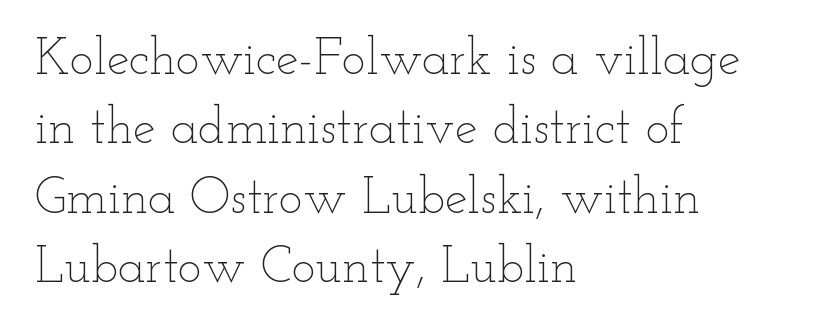
The image shows 51 px thin, wide type, upright; set left-aligned, normal line spacing (1.36x), normal letter spacing, not underlined; low stroke contrast and a small x-height.
